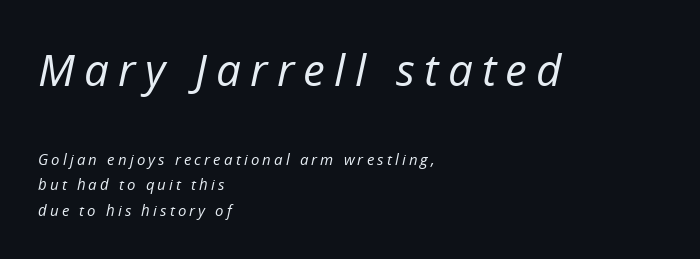
These lines are rendered in a variable-pitch font. Heft: none added — not bold. Does the leading feel generous? No, just average. Size contrast runs from large at the top to small at the bottom.
